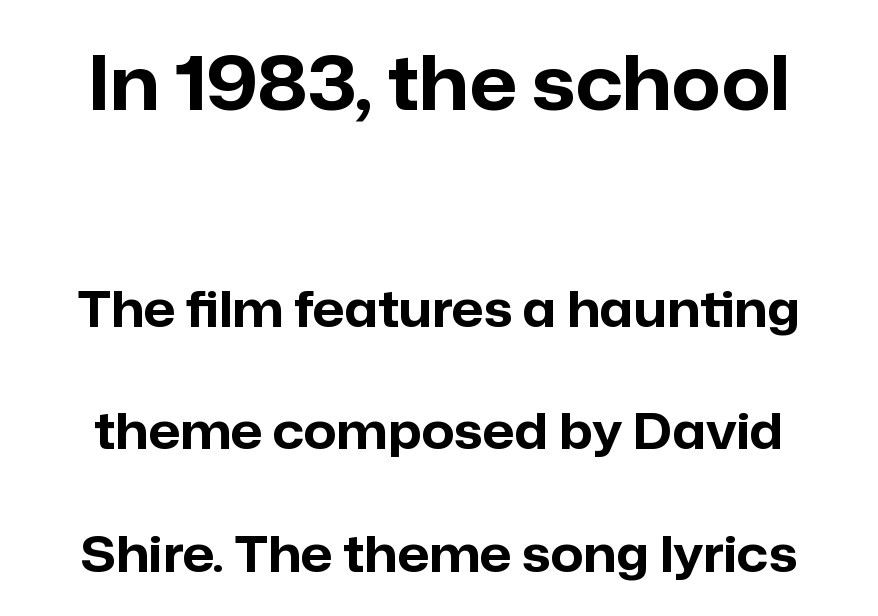
The image shows 75 px bold sans-serif type, upright; set loose line spacing (2.45x), normal letter spacing, not underlined; the first (top) block is 1.5x larger; low stroke contrast and a medium x-height.
